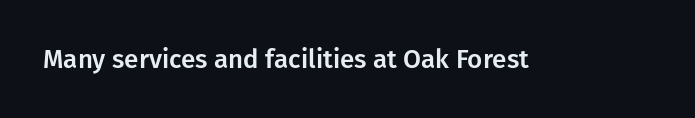
The image shows 26 px text type, upright; set normal letter spacing, not underlined.
